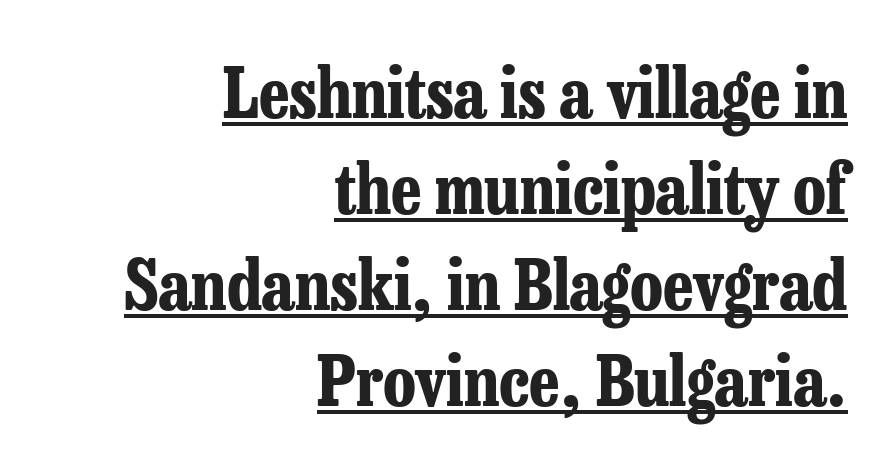
Typographic density is high because the face is bold. Characters follow at the spacing the type designer built in. A typesetter would call this leading conventional body-copy spacing. Each letter keeps its own natural width here, so spacing adapts to shape. Visually the block forms a straight wall on the right and a jagged coastline on the left. In terms of posture, this sample is upright.
